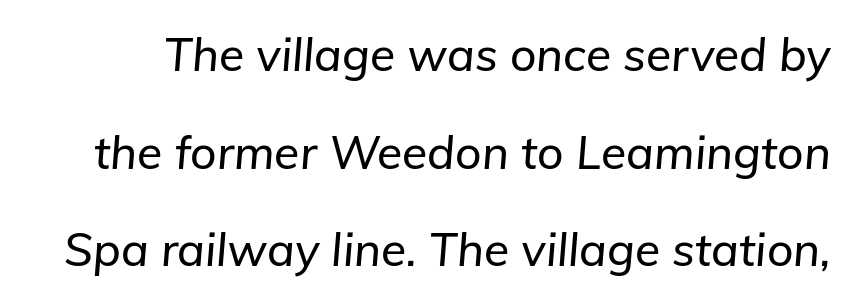
Q: Is the text italic (slanted)? A: Yes, it leans right by about 5 degrees.
Q: Is the text underlined? A: No.
Q: Is the spacing between letters normal or unusually wide? A: Normal.
Q: Is the spacing between lines tight, normal or loose? A: Loose.
Q: Width (condensed, normal, or wide)? A: Normal.
Q: Stroke contrast? A: Low.
Q: x-height? A: Medium.
Q: Monospaced? A: No.
